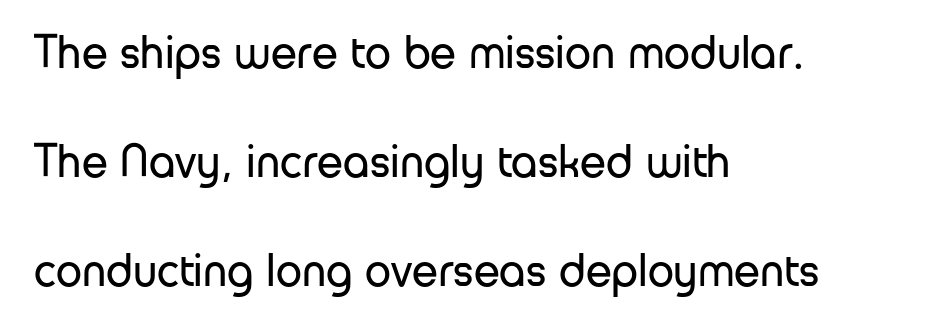
{"serif": "no", "italic": "no", "bold": "no", "weight": "regular", "width": "normal", "stroke_contrast": "low", "x_height": "medium", "monospaced": "no", "underline": "no", "align": "left", "line_spacing": "loose", "line_spacing_ratio": 2.32, "letter_spacing": "normal", "letter_spacing_em": 0.0, "glyph_px": 47}
